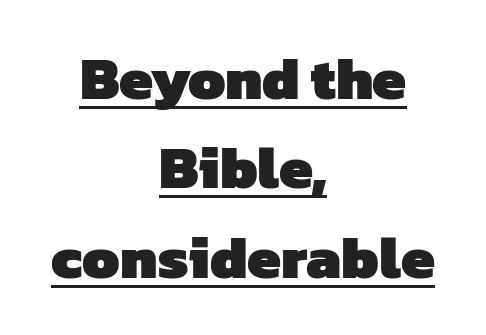
This rendering employs a face without finishing strokes, i.e., a sans-serif. The designer left line spacing at the default. Bold? Absolutely — the strokes are thick and heavy. A typesetter would call this zero additional tracking. Leftover space on each line is divided equally before and after the words. The letters advance in unequal steps, a hallmark of proportional type.
